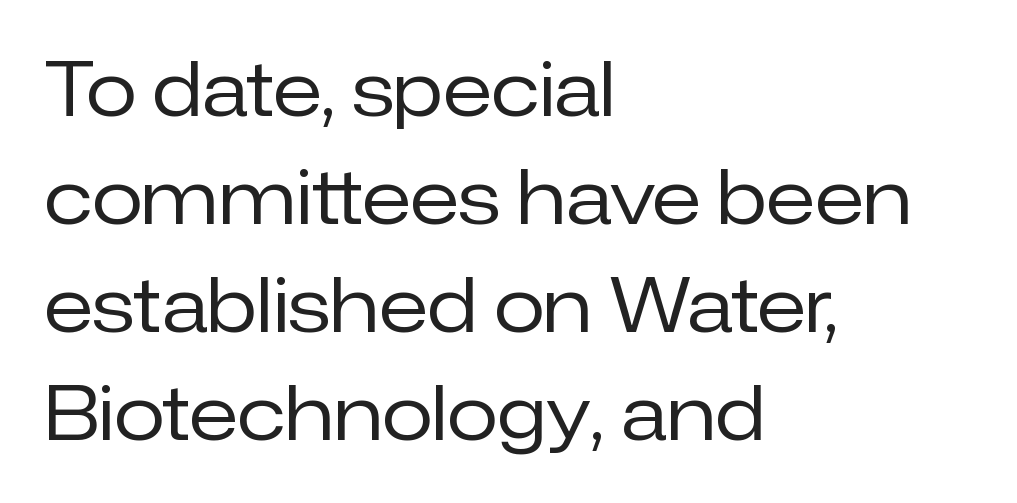
The text block is weighted toward the left margin, trailing off unevenly rightward. This rendering features lettering with no underline. No heavy texture on the line: the type isn't bold. Rendered with straight, roman letterforms. Typographically, this falls in the sans-serif category. Interline gaps are of average width in this sample.
